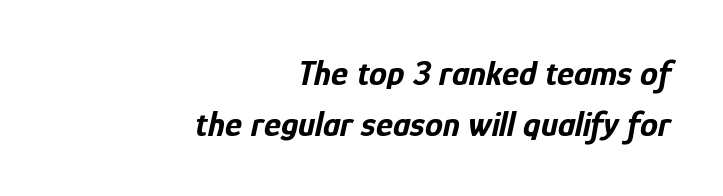
Q: Is the text bold? A: Yes.
Q: Is the text italic (slanted)? A: Yes, it leans right by about 12 degrees.
Q: Is the text underlined? A: No.
Q: How is the paragraph aligned? A: Right-aligned.
Q: Is the spacing between letters normal or unusually wide? A: Normal.
Q: Is the spacing between lines tight, normal or loose? A: Normal.
Q: Width (condensed, normal, or wide)? A: Condensed.
Q: Stroke contrast? A: Low.
Q: x-height? A: Medium.
Q: Monospaced? A: No.
